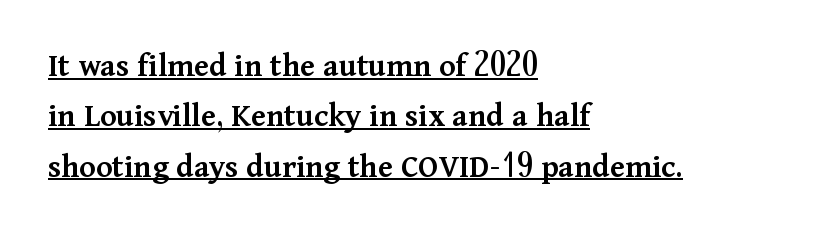
Q: Is the text bold? A: Semi-bold.
Q: Is the text italic (slanted)? A: No, it is upright.
Q: Is the typeface a serif or a sans-serif typeface? A: Serif.
Q: Is the text underlined? A: Yes.
Q: How is the paragraph aligned? A: Left-aligned.
Q: Is the spacing between letters normal or unusually wide? A: Normal.
Q: Is the spacing between lines tight, normal or loose? A: Normal.
Q: Width (condensed, normal, or wide)? A: Normal.
Q: Stroke contrast? A: Medium.
Q: x-height? A: Medium.
Q: Monospaced? A: No.
